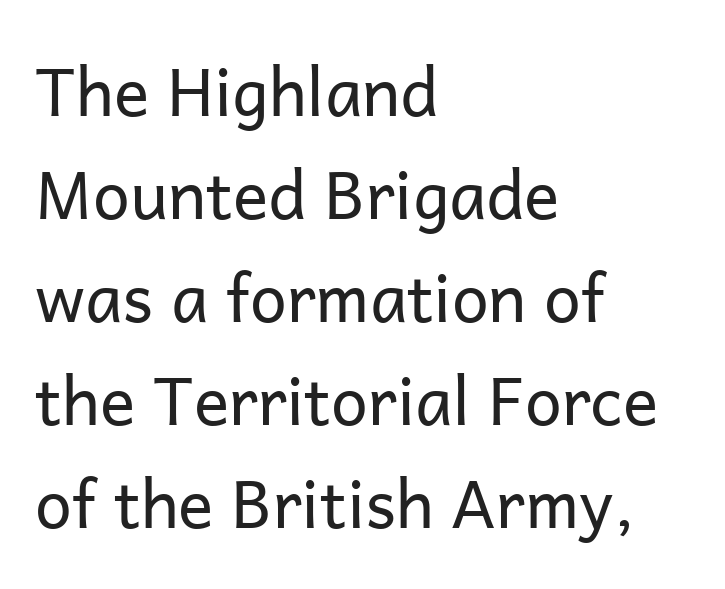
The image shows 66 px regular-weight sans-serif type, upright; set left-aligned, normal line spacing (1.56x), normal letter spacing, not underlined; low stroke contrast and a medium x-height.
